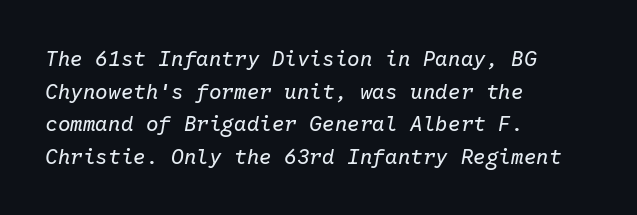
The image shows 21 px text type, italic (leaning right); set left-aligned, normal line spacing (1.55x), normal letter spacing, not underlined.
